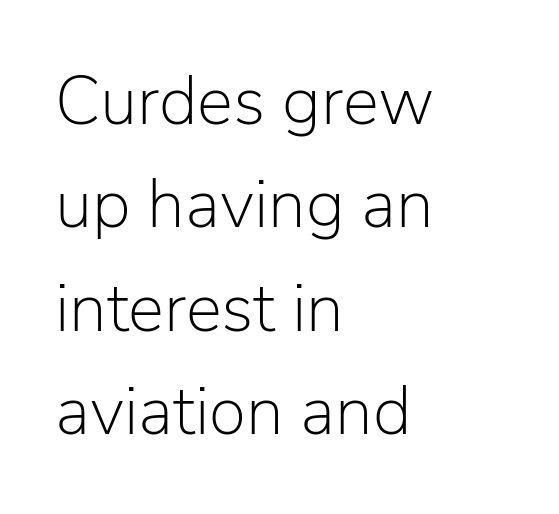
The image shows 68 px light sans-serif type, upright; set left-aligned, normal line spacing (1.52x), normal letter spacing, not underlined; low stroke contrast and a medium x-height.
